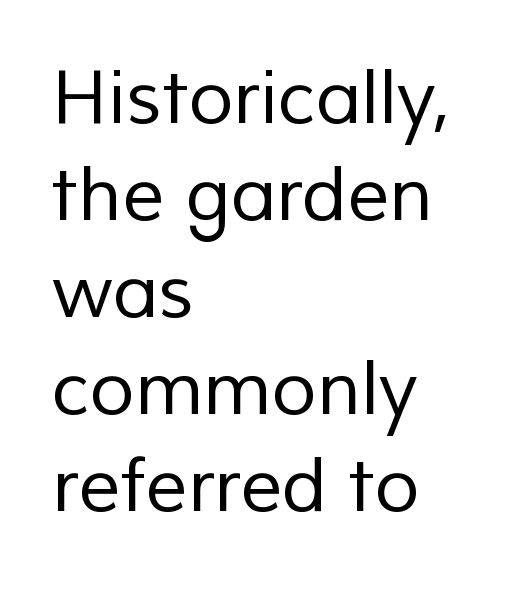
The image shows 74 px regular-weight sans-serif type; set left-aligned, normal line spacing (1.31x), normal letter spacing, not underlined; low stroke contrast and a medium x-height.
